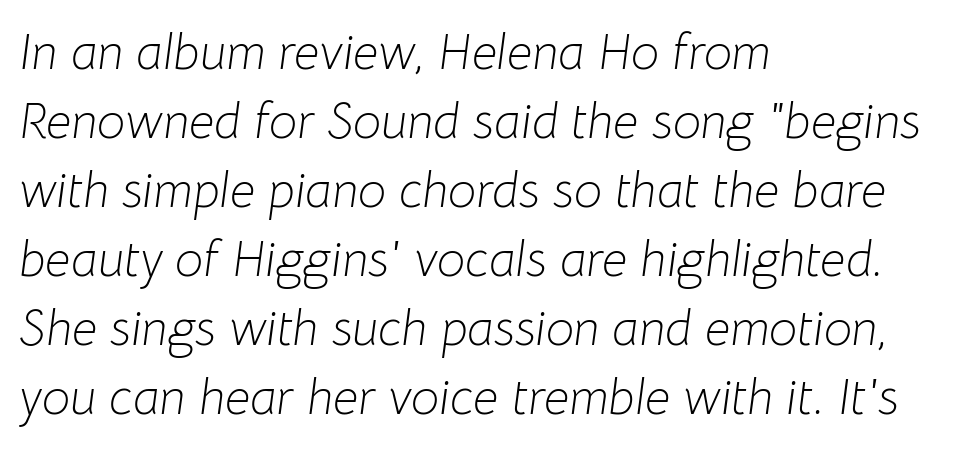
Q: Is the text bold? A: No.
Q: Is the text italic (slanted)? A: Yes, it leans right by about 8 degrees.
Q: Is the text underlined? A: No.
Q: How is the paragraph aligned? A: Left-aligned.
Q: Is the spacing between letters normal or unusually wide? A: Normal.
Q: Is the spacing between lines tight, normal or loose? A: Normal.
Q: Width (condensed, normal, or wide)? A: Normal.
Q: Stroke contrast? A: Low.
Q: x-height? A: Medium.
Q: Monospaced? A: No.
